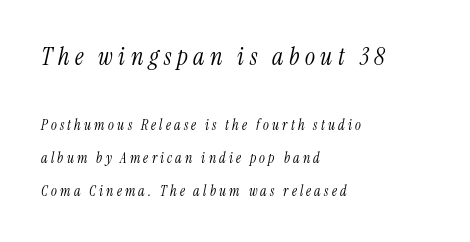
The image shows 24 px text type, italic (leaning right); set left-aligned, loose line spacing (2.34x), unusually wide letter spacing (+0.23 em), not underlined; the first (top) block is 1.71x larger.
